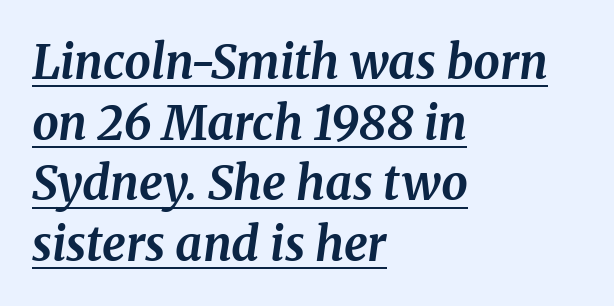
Q: Is the text bold? A: Yes.
Q: Is the text italic (slanted)? A: Yes, it leans right by about 8 degrees.
Q: Is the typeface a serif or a sans-serif typeface? A: Serif.
Q: Is the text underlined? A: Yes.
Q: How is the paragraph aligned? A: Left-aligned.
Q: Is the spacing between letters normal or unusually wide? A: Normal.
Q: Is the spacing between lines tight, normal or loose? A: Normal.
Q: Width (condensed, normal, or wide)? A: Normal.
Q: Stroke contrast? A: Medium.
Q: x-height? A: Medium.
Q: Monospaced? A: No.
